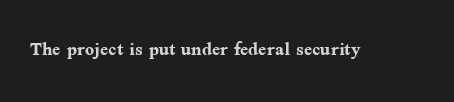
{"italic": "no", "bold": "yes", "underline": "no", "letter_spacing": "normal", "letter_spacing_em": 0.0, "glyph_px": 24}
